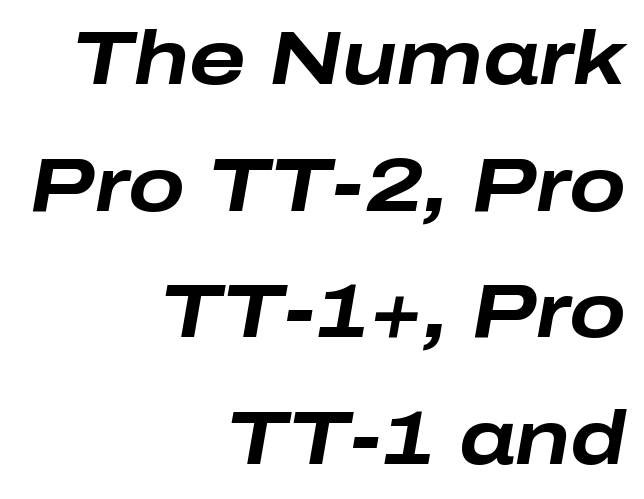
Q: Is the text bold? A: Yes.
Q: Is the text italic (slanted)? A: Yes, it leans right by about 10 degrees.
Q: Is the text underlined? A: No.
Q: How is the paragraph aligned? A: Right-aligned.
Q: Is the spacing between letters normal or unusually wide? A: Normal.
Q: Is the spacing between lines tight, normal or loose? A: Normal.
Q: Width (condensed, normal, or wide)? A: Wide.
Q: Stroke contrast? A: Low.
Q: x-height? A: Medium.
Q: Monospaced? A: No.
